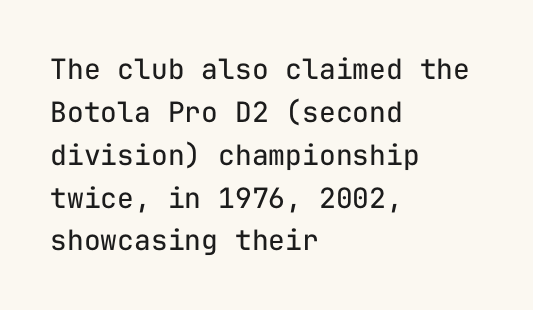
{"serif": "no", "italic": "no", "bold": "no", "weight": "regular", "width": "normal", "stroke_contrast": "low", "x_height": "medium", "monospaced": "yes", "underline": "no", "align": "left", "line_spacing": "normal", "line_spacing_ratio": 1.53, "letter_spacing": "normal", "letter_spacing_em": 0.0, "glyph_px": 28}
